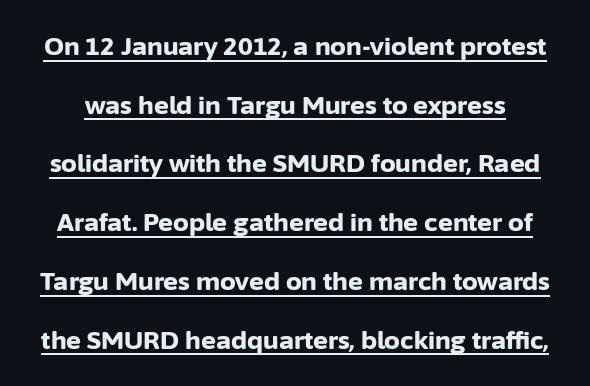
The image shows 25 px bold type, upright; set loose line spacing (2.35x), normal letter spacing, underlined.
